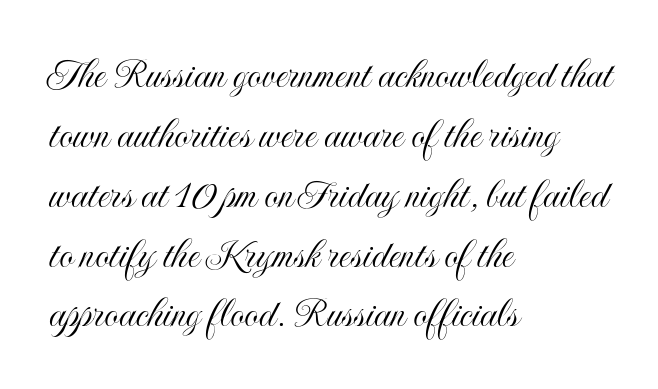
Q: Is the text italic (slanted)? A: Yes.
Q: Is the text underlined? A: No.
Q: How is the paragraph aligned? A: Left-aligned.
Q: Is the spacing between letters normal or unusually wide? A: Normal.
Q: Is the spacing between lines tight, normal or loose? A: Normal.
Q: Width (condensed, normal, or wide)? A: Condensed.
Q: x-height? A: Small.
Q: Monospaced? A: No.
